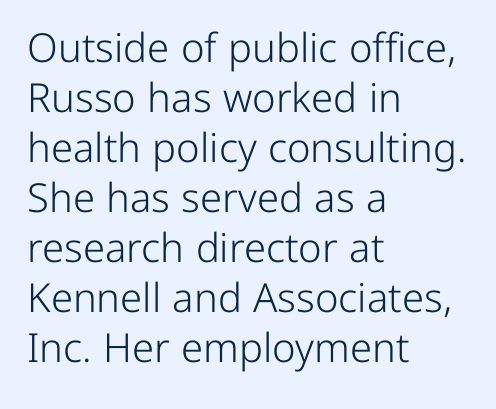
Q: Is the text bold? A: No.
Q: Is the text italic (slanted)? A: No, it is upright.
Q: Is the typeface a serif or a sans-serif typeface? A: Sans-serif.
Q: Is the text underlined? A: No.
Q: How is the paragraph aligned? A: Left-aligned.
Q: Is the spacing between letters normal or unusually wide? A: Normal.
Q: Is the spacing between lines tight, normal or loose? A: Normal.
Q: Width (condensed, normal, or wide)? A: Normal.
Q: Stroke contrast? A: Low.
Q: x-height? A: Medium.
Q: Monospaced? A: No.
